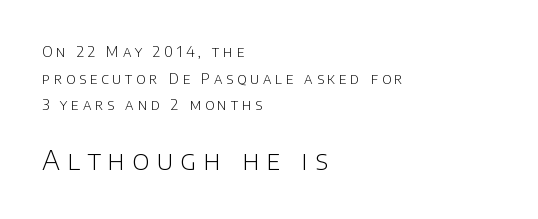
Is there any slant? The stems are plumb. Small over large — that's the arrangement of the two blocks here. Lines of text with bare space underneath. Look at the tracking — it's clearly loosened, letters drifting apart. Each new line begins a long way beneath the previous one. The setting favours the left margin, as ordinary paragraphs usually do.
